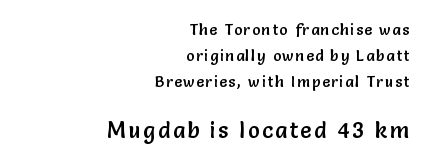
The image shows 22 px text type, upright; set right-aligned, line spacing 1.75x, not underlined; the second (bottom) block is 1.47x larger.
